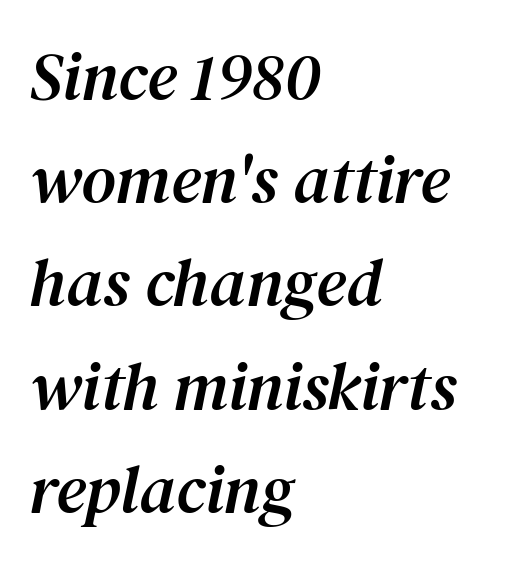
{"serif": "yes", "italic": "yes", "lean": "right", "slant_degrees": 12, "width": "normal", "stroke_contrast": "medium", "x_height": "medium", "monospaced": "no", "underline": "no", "align": "left", "line_spacing": "normal", "line_spacing_ratio": 1.54, "letter_spacing": "normal", "letter_spacing_em": 0.0, "glyph_px": 67}
